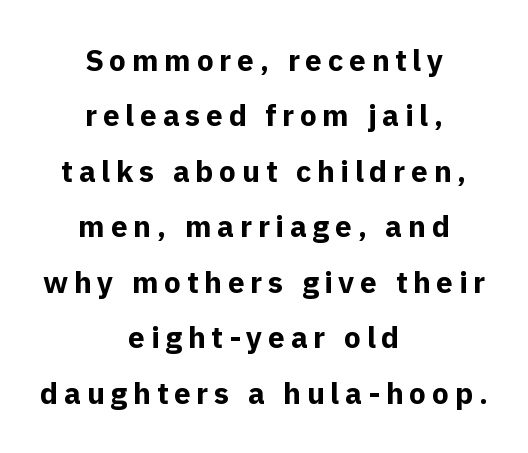
Q: Is the text bold? A: Yes.
Q: Is the text italic (slanted)? A: No, it is upright.
Q: Is the typeface a serif or a sans-serif typeface? A: Sans-serif.
Q: Is the text underlined? A: No.
Q: How is the paragraph aligned? A: Centered.
Q: Width (condensed, normal, or wide)? A: Normal.
Q: x-height? A: Medium.
Q: Monospaced? A: No.
